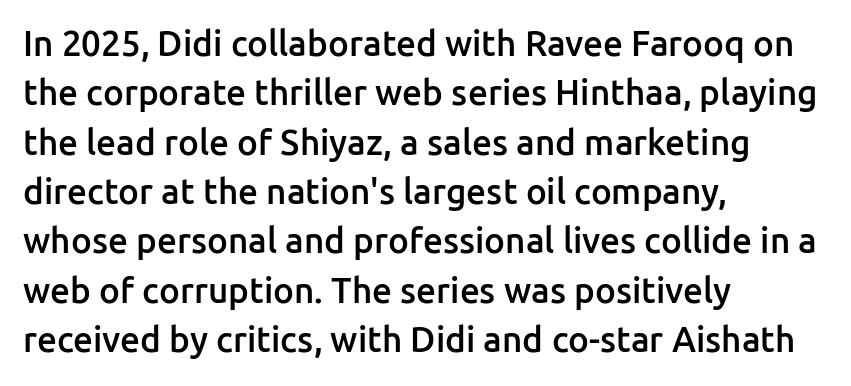
{"serif": "no", "italic": "no", "bold": "semi", "weight": "semibold", "width": "normal", "stroke_contrast": "low", "x_height": "medium", "monospaced": "no", "underline": "no", "align": "left", "line_spacing": "normal", "line_spacing_ratio": 1.41, "letter_spacing": "normal", "letter_spacing_em": 0.0, "glyph_px": 35}
